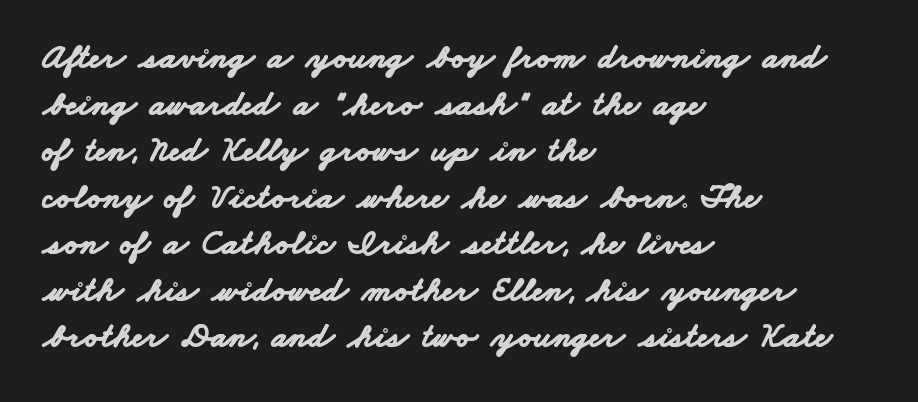
The typeface chosen for these lines omits serifs. The characters look thick and weighty, a clear bold. A bare baseline throughout the passage. All the whitespace from short lines collects on the right. A typesetter would call this proportional, since set widths differ per character.
